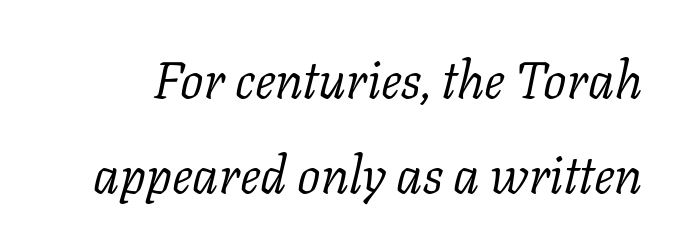
{"serif": "yes", "italic": "yes", "lean": "right", "slant_degrees": 11, "bold": "no", "weight": "light", "width": "normal", "stroke_contrast": "low", "x_height": "medium", "monospaced": "no", "underline": "no", "line_spacing_ratio": 1.82, "letter_spacing": "normal", "letter_spacing_em": 0.0, "glyph_px": 52}
